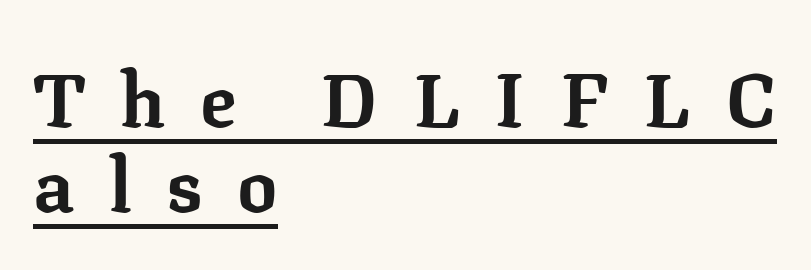
{"serif": "yes", "italic": "no", "bold": "yes", "weight": "bold", "width": "normal", "stroke_contrast": "low", "x_height": "medium", "monospaced": "no", "underline": "yes", "align": "left", "line_spacing": "tight", "line_spacing_ratio": 1.14, "letter_spacing": "wide", "letter_spacing_em": 0.46, "glyph_px": 75}
